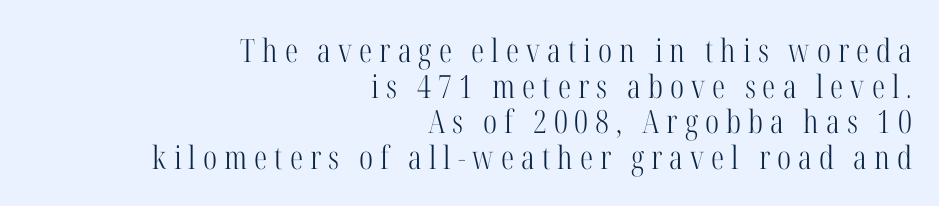
The image shows 32 px light, condensed serif type, upright; set right-aligned, tight line spacing (1.11x), unusually wide letter spacing (+0.22 em), not underlined; high stroke contrast and a medium x-height.
